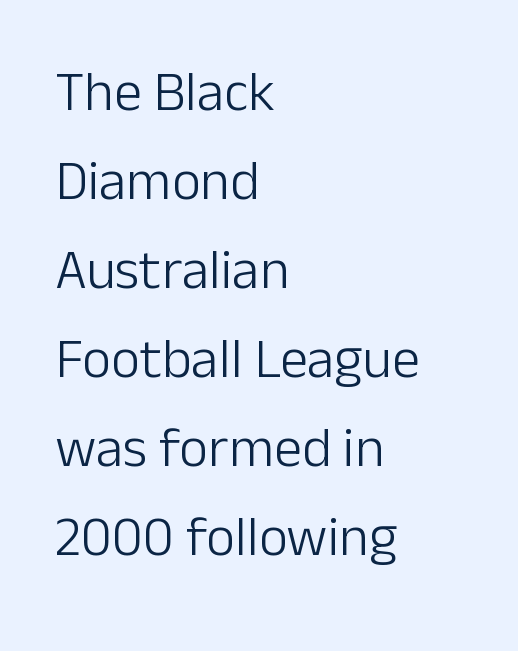
Q: Is the text bold? A: No.
Q: Is the text italic (slanted)? A: No, it is upright.
Q: Is the typeface a serif or a sans-serif typeface? A: Sans-serif.
Q: Is the text underlined? A: No.
Q: How is the paragraph aligned? A: Left-aligned.
Q: Is the spacing between letters normal or unusually wide? A: Normal.
Q: Is the spacing between lines tight, normal or loose? A: Normal.
Q: Width (condensed, normal, or wide)? A: Normal.
Q: Stroke contrast? A: Low.
Q: x-height? A: Medium.
Q: Monospaced? A: No.
